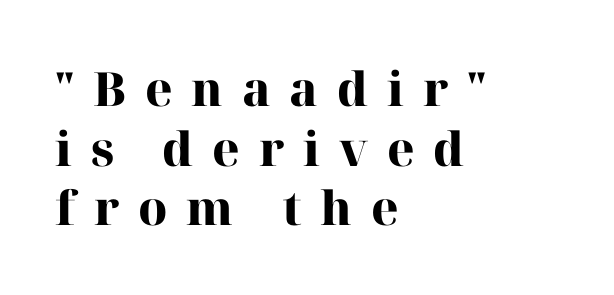
The image shows 47 px heavy serif type, upright; set left-aligned, normal line spacing (1.27x), unusually wide letter spacing (+0.4 em), not underlined; high stroke contrast and a medium x-height.
